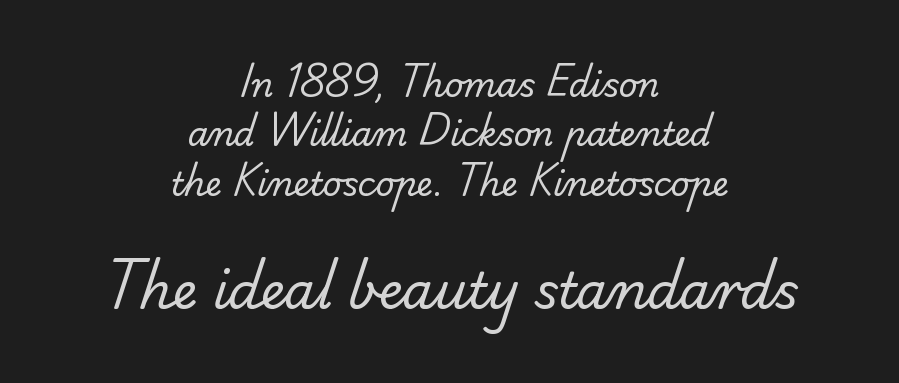
{"serif": "no", "bold": "no", "weight": "regular", "width": "normal", "stroke_contrast": "low", "x_height": "small", "monospaced": "no", "underline": "no", "align": "center", "line_spacing": "normal", "line_spacing_ratio": 1.5, "letter_spacing": "normal", "letter_spacing_em": 0.0, "larger_block": "second", "size_ratio": 1.52, "glyph_px": 50}
